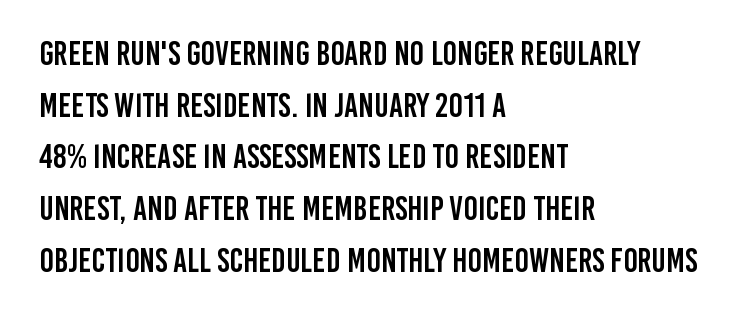
The rendering anchors every line to the left-hand side. Do the letters lean? They stand straight. Unmarked baselines from the first word to the last. Note: no serifs on the glyphs.
